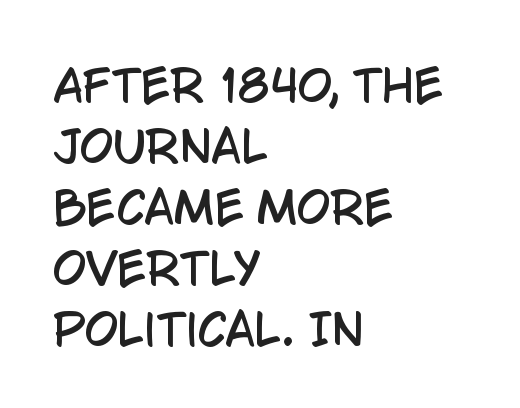
This is the regular roman posture of the typeface. The letters sit at their default tracking, neither squeezed nor spread. Only glyphs here, with clear space below each row. The rendering shows plain stroke endings on the letterforms — a sans-serif design. Does the leading feel generous? No, just average. The face used here is proportionally spaced, like ordinary book or web type.
